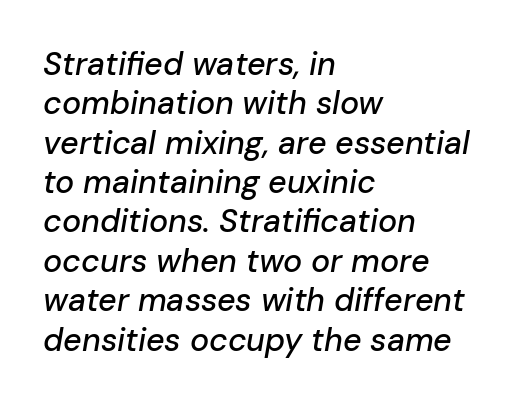
The image shows 32 px text type, italic (leaning right); set left-aligned, line spacing 1.23x, normal letter spacing, not underlined; low stroke contrast and a medium x-height.
